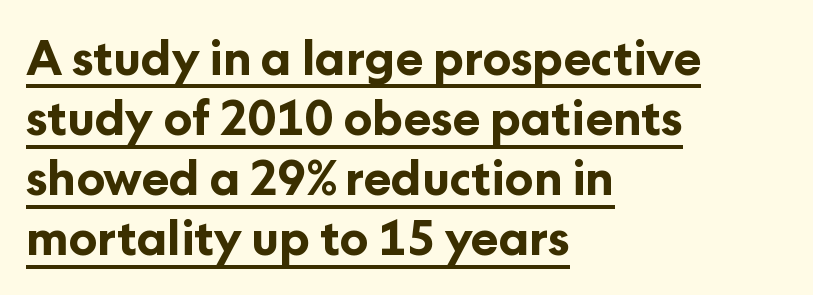
Ascenders rise straight up at ninety degrees. Each letter keeps its own natural width here, so spacing adapts to shape. The rendered words wear a rule along their underside. A student would call this left alignment; a typographer would say flush left, rag right. What kind of face is this? One without serifs — a sans. Strong, thick strokes mark this as bold type.
